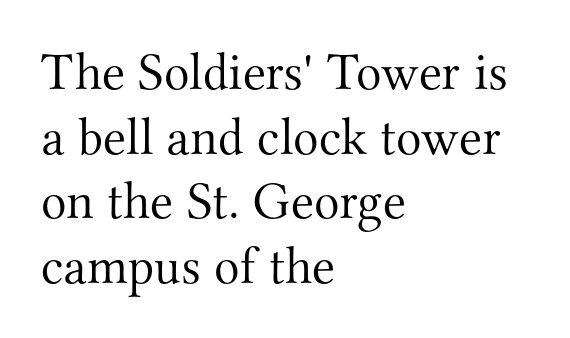
The space directly below the letters is spotless. Bold? No — there's no thickening of the strokes. Italic? Not at all — the glyphs are vertical. This sample is left-justified, so line endings fall wherever the words run out. This sample has the flowing, uneven cadence of proportional lettering. The passage shown is typeset with a serif family.
